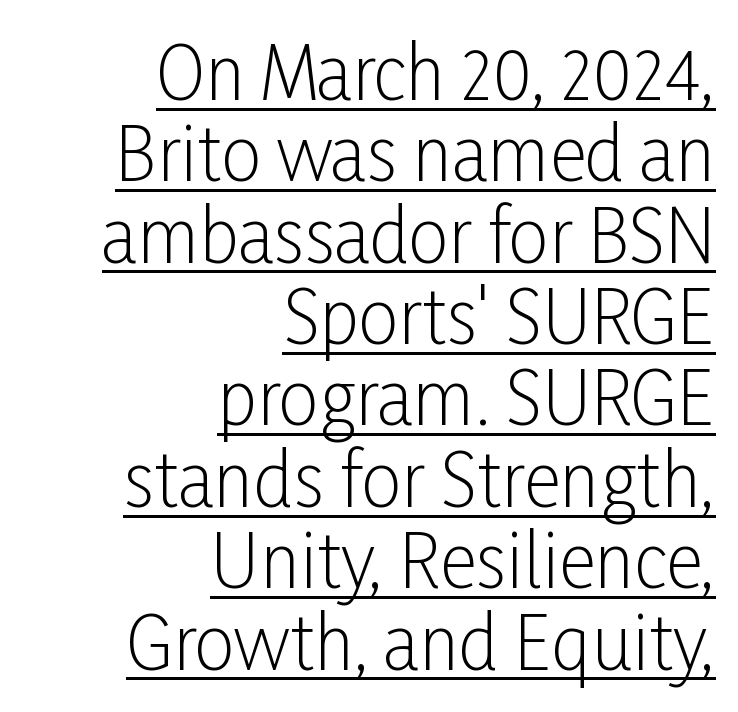
The image shows 72 px light, condensed sans-serif type, upright; set right-aligned, tight line spacing (1.13x), normal letter spacing, underlined; low stroke contrast and a medium x-height.
